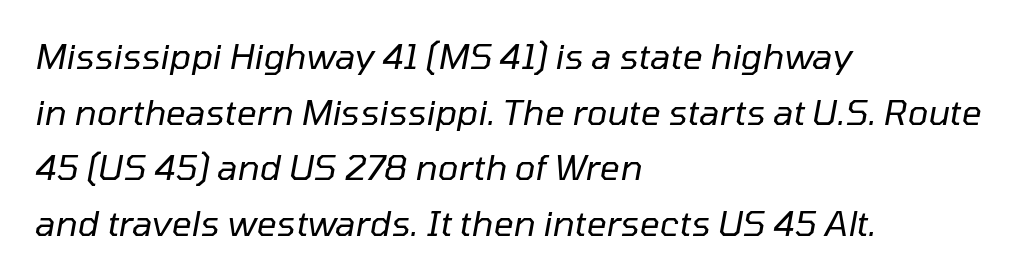
The rendering uses natural spacing where letterforms have individual widths. Looking at the ascenders, they clearly lean. The typeface has the unassuming heft of standard copy or less. Caption: standard tracking, unaltered. The zone under the glyphs is completely vacant.
